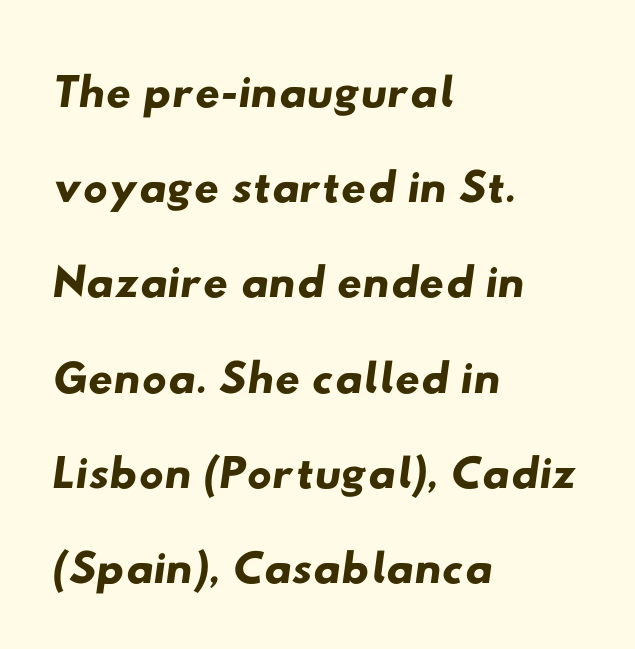
{"serif": "no", "width": "wide", "stroke_contrast": "low", "x_height": "small", "monospaced": "no", "underline": "no", "align": "left", "line_spacing": "normal", "line_spacing_ratio": 1.38, "letter_spacing": "normal", "letter_spacing_em": 0.0, "glyph_px": 69}
